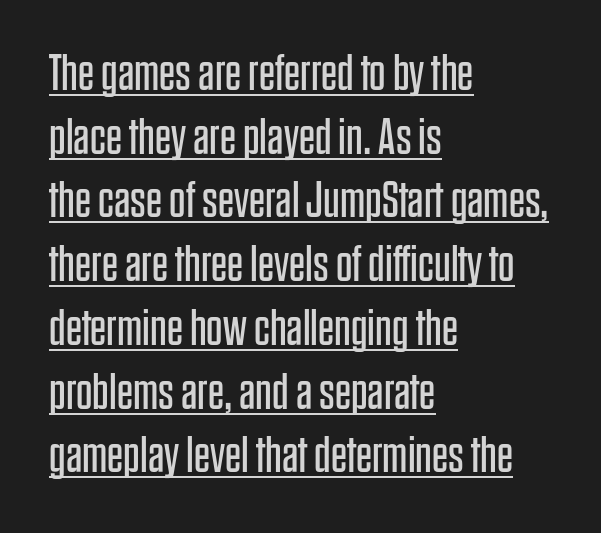
Tracking here is standard; glyphs follow each other at the usual distance. This sample carries an underscore along the baseline area. Looks like regular typesetting: each glyph gets only the width it needs. You can tell it's not italic because the verticals are truly vertical.
